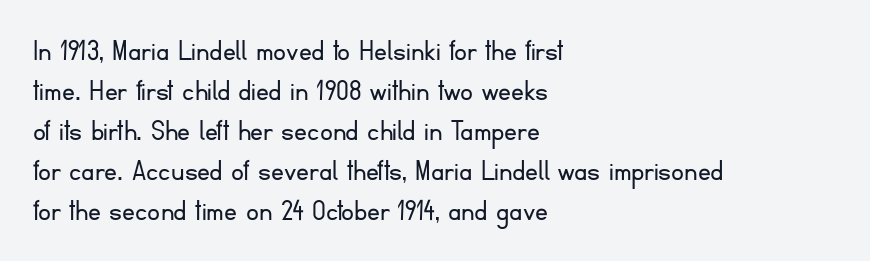
Q: Is the text bold? A: No.
Q: Is the text italic (slanted)? A: No, it is upright.
Q: Is the typeface a serif or a sans-serif typeface? A: Sans-serif.
Q: Is the text underlined? A: No.
Q: How is the paragraph aligned? A: Left-aligned.
Q: Is the spacing between letters normal or unusually wide? A: Normal.
Q: Is the spacing between lines tight, normal or loose? A: Normal.
Q: Width (condensed, normal, or wide)? A: Normal.
Q: Stroke contrast? A: Low.
Q: x-height? A: Small.
Q: Monospaced? A: No.
